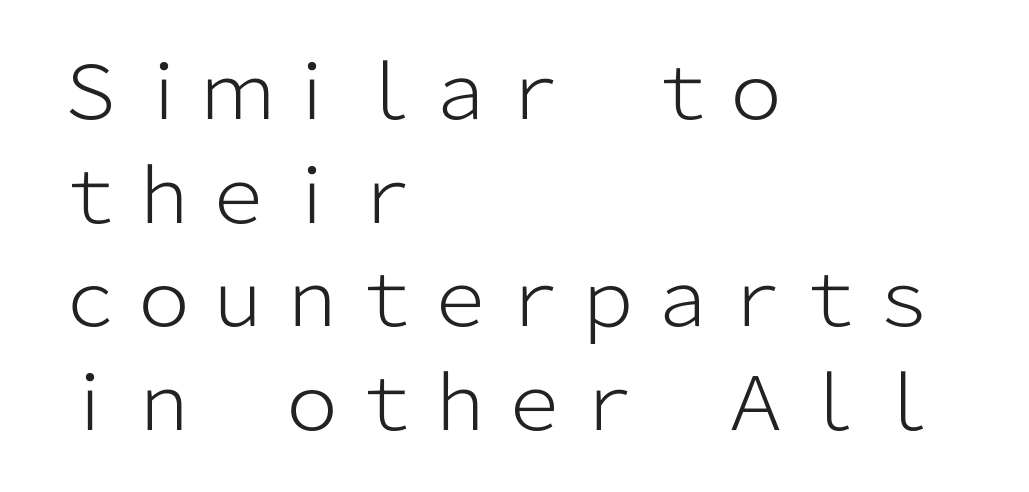
Q: Is the text bold? A: No.
Q: Is the text italic (slanted)? A: No, it is upright.
Q: Is the typeface a serif or a sans-serif typeface? A: Sans-serif.
Q: Is the text underlined? A: No.
Q: How is the paragraph aligned? A: Left-aligned.
Q: Is the spacing between letters normal or unusually wide? A: Normal.
Q: Is the spacing between lines tight, normal or loose? A: Normal.
Q: Width (condensed, normal, or wide)? A: Normal.
Q: Stroke contrast? A: Low.
Q: x-height? A: Medium.
Q: Monospaced? A: No.
